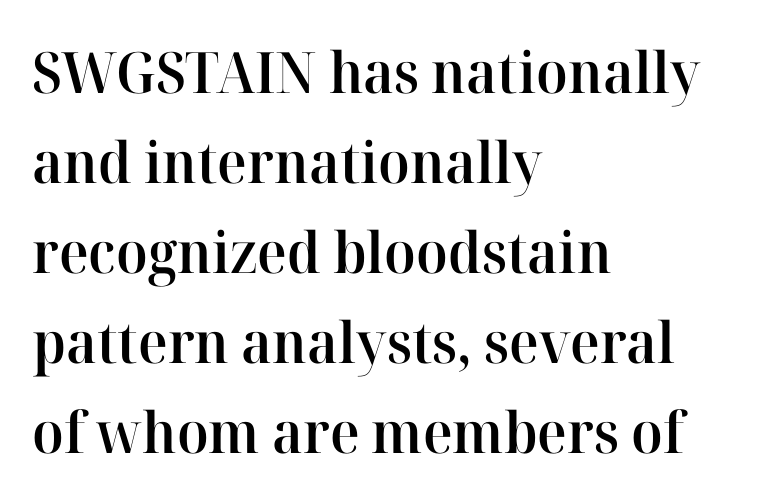
The image shows 57 px semibold serif type, upright; set left-aligned, normal line spacing (1.58x), normal letter spacing, not underlined; high stroke contrast and a medium x-height.
